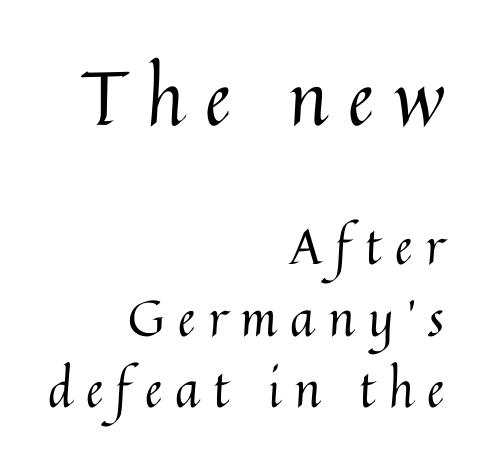
Q: Is the text bold? A: No.
Q: Is the text italic (slanted)? A: Yes.
Q: Is the text underlined? A: No.
Q: How is the paragraph aligned? A: Right-aligned.
Q: Is the spacing between letters normal or unusually wide? A: Unusually wide.
Q: Is the spacing between lines tight, normal or loose? A: Normal.
Q: Which block of text is set in a larger size, the first (top) or the second (bottom)? A: The first (top) one.
Q: Width (condensed, normal, or wide)? A: Normal.
Q: Stroke contrast? A: Medium.
Q: x-height? A: Medium.
Q: Monospaced? A: No.
